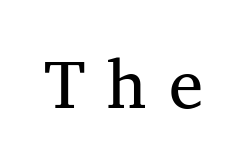
{"serif": "yes", "italic": "no", "bold": "no", "weight": "regular", "width": "normal", "stroke_contrast": "medium", "x_height": "medium", "monospaced": "no", "underline": "no", "letter_spacing": "wide", "letter_spacing_em": 0.32, "glyph_px": 69}
